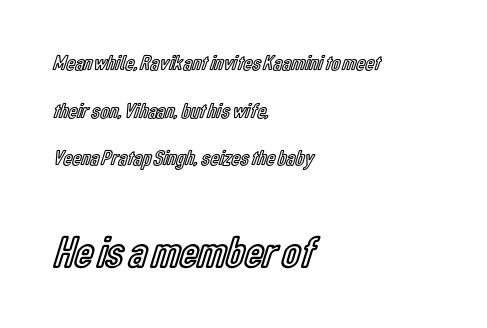
{"width": "condensed", "x_height": "medium", "monospaced": "no", "underline": "no", "align": "left", "line_spacing": "loose", "line_spacing_ratio": 2.16, "letter_spacing": "normal", "letter_spacing_em": 0.0, "larger_block": "second", "size_ratio": 2.05, "glyph_px": 45}
